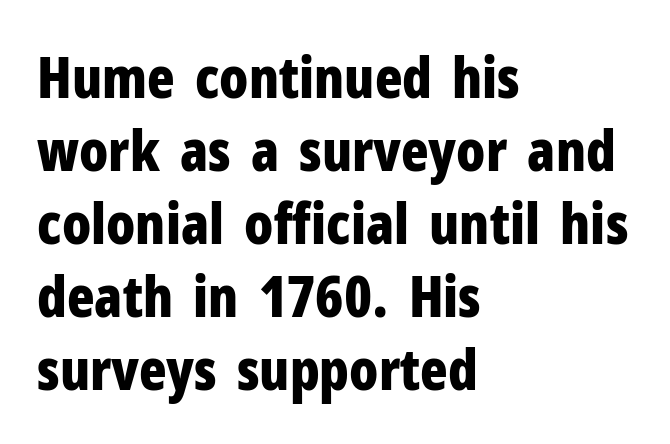
{"serif": "no", "italic": "no", "bold": "yes", "weight": "bold", "width": "condensed", "stroke_contrast": "low", "x_height": "medium", "monospaced": "no", "underline": "no", "align": "left", "line_spacing": "normal", "line_spacing_ratio": 1.28, "letter_spacing": "normal", "letter_spacing_em": 0.0, "glyph_px": 57}
